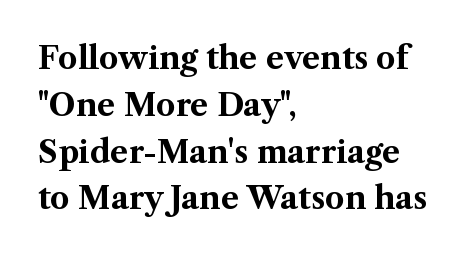
Q: Is the text bold? A: Yes.
Q: Is the text italic (slanted)? A: No, it is upright.
Q: Is the typeface a serif or a sans-serif typeface? A: Serif.
Q: Is the text underlined? A: No.
Q: How is the paragraph aligned? A: Left-aligned.
Q: Is the spacing between letters normal or unusually wide? A: Normal.
Q: Is the spacing between lines tight, normal or loose? A: Normal.
Q: Width (condensed, normal, or wide)? A: Normal.
Q: Stroke contrast? A: Medium.
Q: x-height? A: Medium.
Q: Monospaced? A: No.
